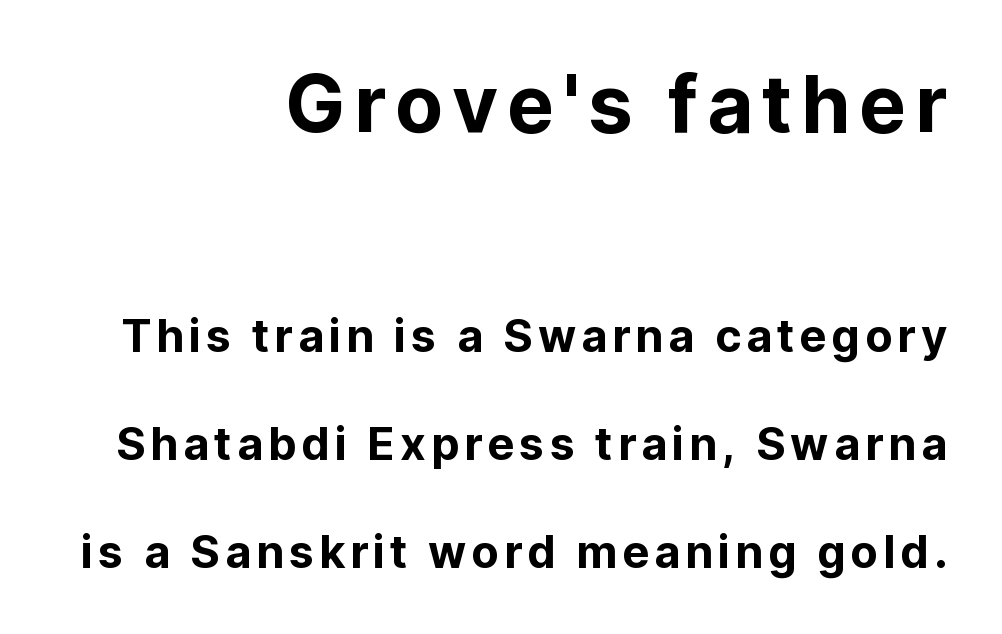
Q: Is the text italic (slanted)? A: No, it is upright.
Q: Is the typeface a serif or a sans-serif typeface? A: Sans-serif.
Q: Is the text underlined? A: No.
Q: How is the paragraph aligned? A: Right-aligned.
Q: Is the spacing between lines tight, normal or loose? A: Loose.
Q: Which block of text is set in a larger size, the first (top) or the second (bottom)? A: The first (top) one.
Q: Width (condensed, normal, or wide)? A: Normal.
Q: Stroke contrast? A: Low.
Q: x-height? A: Medium.
Q: Monospaced? A: No.
